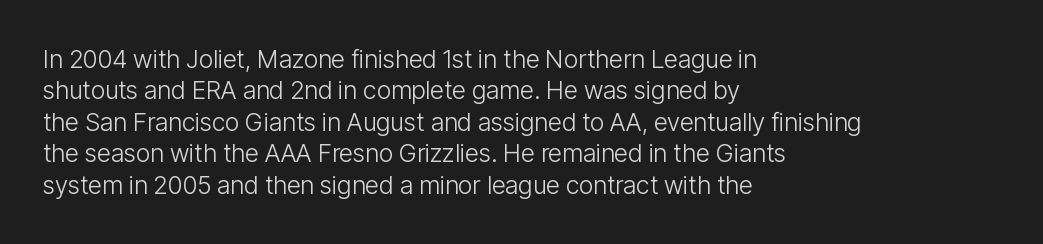
The image shows 25 px text type, upright; set left-aligned, normal line spacing (1.26x), normal letter spacing, not underlined.
